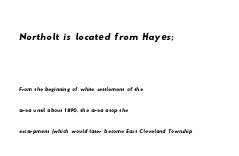
{"underline": "no", "align": "left", "line_spacing": "normal", "line_spacing_ratio": 1.51, "letter_spacing": "normal", "letter_spacing_em": 0.0, "larger_block": "first", "size_ratio": 1.86, "glyph_px": 26}
